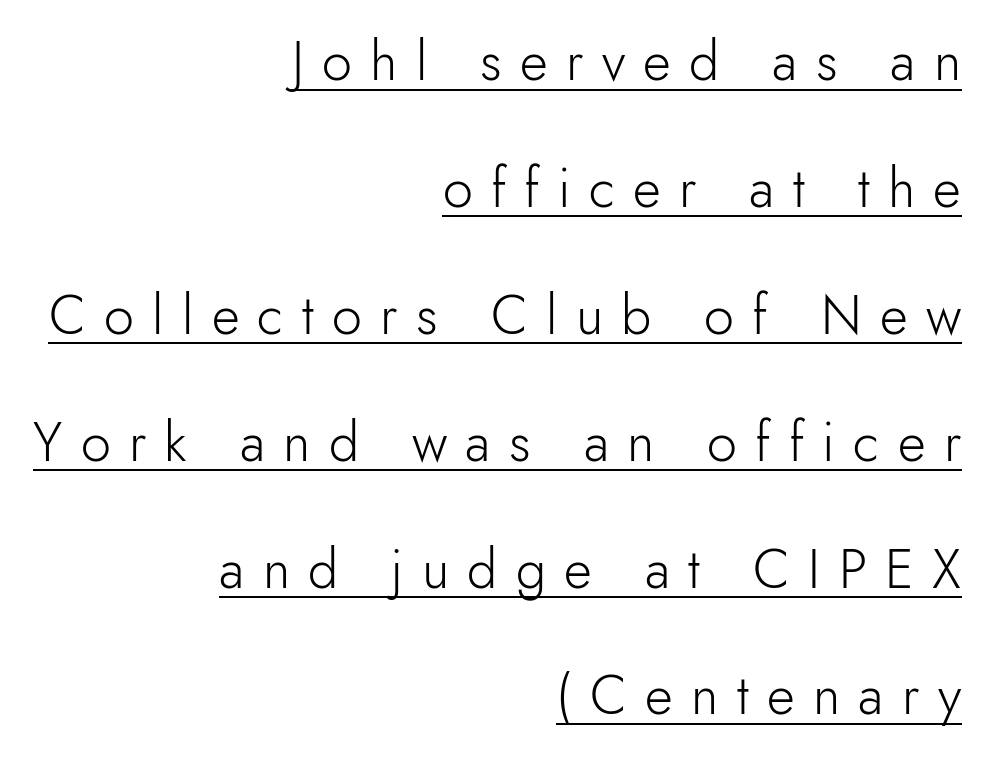
Q: Is the text bold? A: No.
Q: Is the text italic (slanted)? A: No, it is upright.
Q: Is the typeface a serif or a sans-serif typeface? A: Sans-serif.
Q: Is the text underlined? A: Yes.
Q: How is the paragraph aligned? A: Right-aligned.
Q: Is the spacing between letters normal or unusually wide? A: Unusually wide.
Q: Is the spacing between lines tight, normal or loose? A: Loose.
Q: Width (condensed, normal, or wide)? A: Normal.
Q: Stroke contrast? A: Low.
Q: x-height? A: Small.
Q: Monospaced? A: No.
